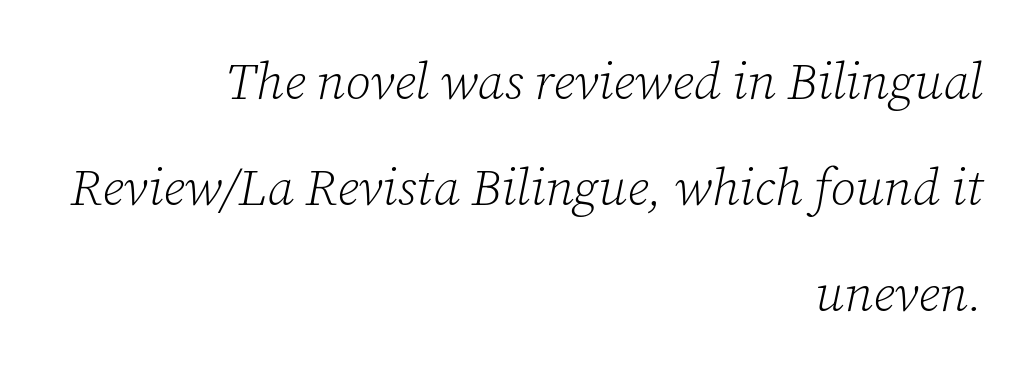
The image shows 51 px light serif type, italic (leaning right); set right-aligned, loose line spacing (2.08x), normal letter spacing, not underlined; low stroke contrast and a medium x-height.
